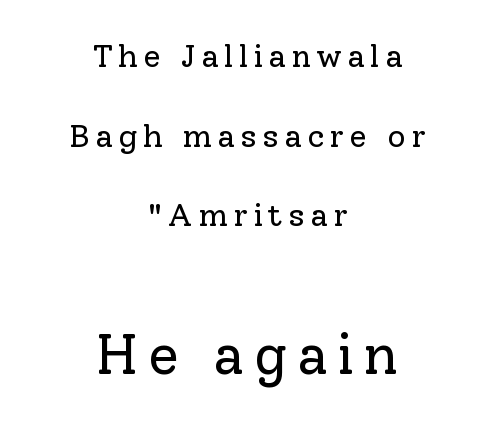
Q: Is the text bold? A: No.
Q: Is the text italic (slanted)? A: No, it is upright.
Q: Is the typeface a serif or a sans-serif typeface? A: Serif.
Q: Is the text underlined? A: No.
Q: How is the paragraph aligned? A: Centered.
Q: Is the spacing between lines tight, normal or loose? A: Loose.
Q: Which block of text is set in a larger size, the first (top) or the second (bottom)? A: The second (bottom) one.
Q: Width (condensed, normal, or wide)? A: Normal.
Q: Stroke contrast? A: Low.
Q: x-height? A: Medium.
Q: Monospaced? A: No.
